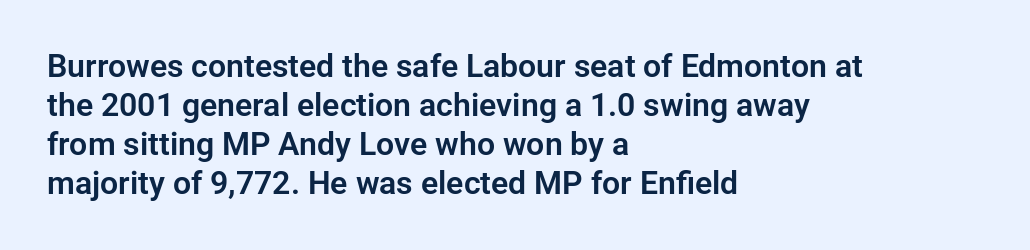
The passage shown is typed in a proportional face where columns would drift. Italic: no, the glyphs are upright roman. Lines of text with bare space underneath. Compared with a centered layout, this one pins lines to the left instead. Nothing sits at the stroke ends, so this counts as sans-serif. The rendering keeps characters at their native spacing.
